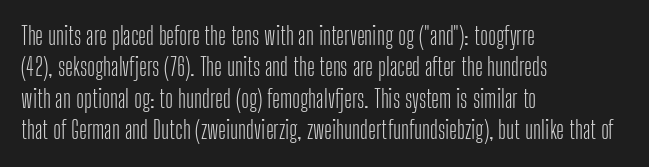
Q: Is the text bold? A: No.
Q: Is the text italic (slanted)? A: No, it is upright.
Q: Is the text underlined? A: No.
Q: How is the paragraph aligned? A: Left-aligned.
Q: Is the spacing between letters normal or unusually wide? A: Normal.
Q: Is the spacing between lines tight, normal or loose? A: Normal.
